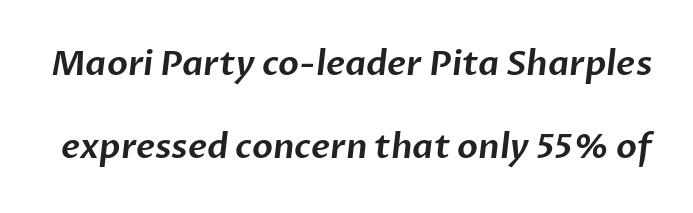
{"serif": "no", "width": "normal", "stroke_contrast": "low", "x_height": "medium", "monospaced": "no", "underline": "no", "line_spacing": "loose", "line_spacing_ratio": 2.45, "letter_spacing": "normal", "letter_spacing_em": 0.0, "glyph_px": 34}
